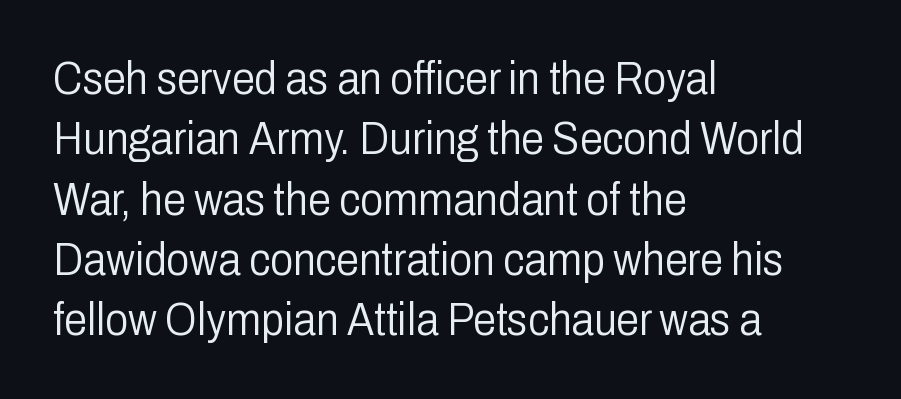
{"serif": "no", "italic": "no", "bold": "no", "weight": "light", "width": "condensed", "stroke_contrast": "low", "x_height": "medium", "monospaced": "no", "underline": "no", "align": "left", "line_spacing": "normal", "line_spacing_ratio": 1.31, "letter_spacing": "normal", "letter_spacing_em": 0.0, "glyph_px": 46}
